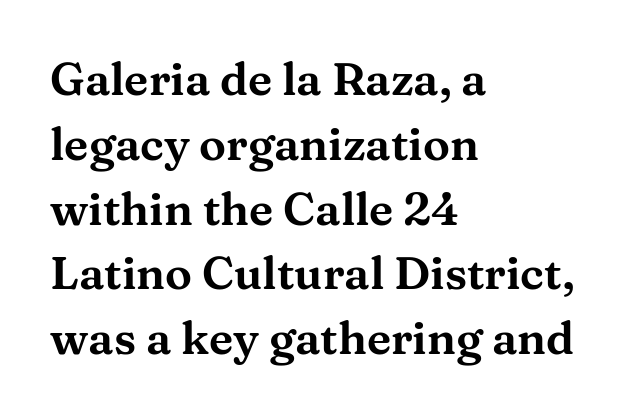
Q: Is the text italic (slanted)? A: No, it is upright.
Q: Is the typeface a serif or a sans-serif typeface? A: Serif.
Q: Is the text underlined? A: No.
Q: How is the paragraph aligned? A: Left-aligned.
Q: Is the spacing between letters normal or unusually wide? A: Normal.
Q: Is the spacing between lines tight, normal or loose? A: Normal.
Q: Width (condensed, normal, or wide)? A: Wide.
Q: Stroke contrast? A: Medium.
Q: x-height? A: Medium.
Q: Monospaced? A: No.
